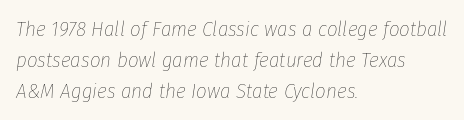
Q: Is the text bold? A: No.
Q: Is the text italic (slanted)? A: Yes, it leans right by about 8 degrees.
Q: Is the text underlined? A: No.
Q: How is the paragraph aligned? A: Left-aligned.
Q: Is the spacing between letters normal or unusually wide? A: Normal.
Q: Is the spacing between lines tight, normal or loose? A: Normal.
